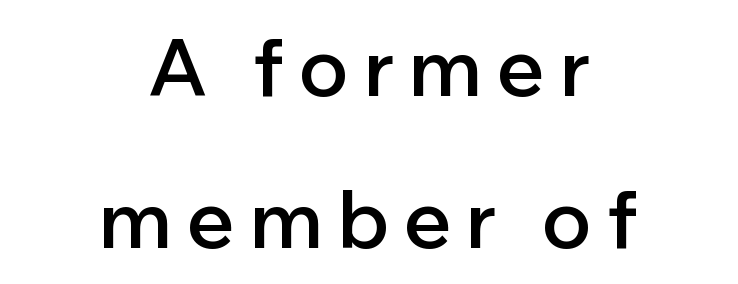
{"serif": "no", "italic": "no", "bold": "semi", "weight": "semibold", "width": "normal", "stroke_contrast": "low", "x_height": "medium", "monospaced": "no", "underline": "no", "align": "center", "line_spacing": "loose", "line_spacing_ratio": 1.92, "glyph_px": 79}
